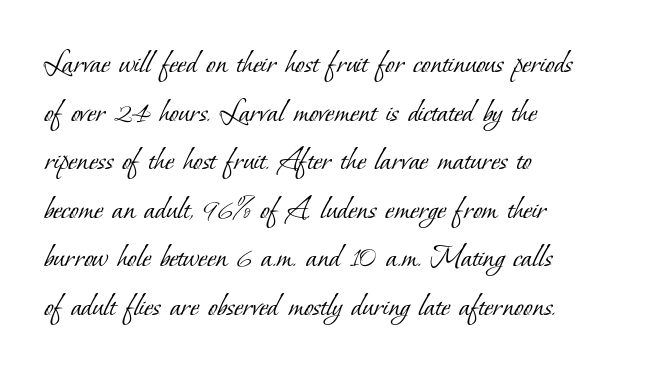
The image shows 34 px light serif type; set left-aligned, normal line spacing (1.43x), normal letter spacing, not underlined; low stroke contrast and a small x-height.
